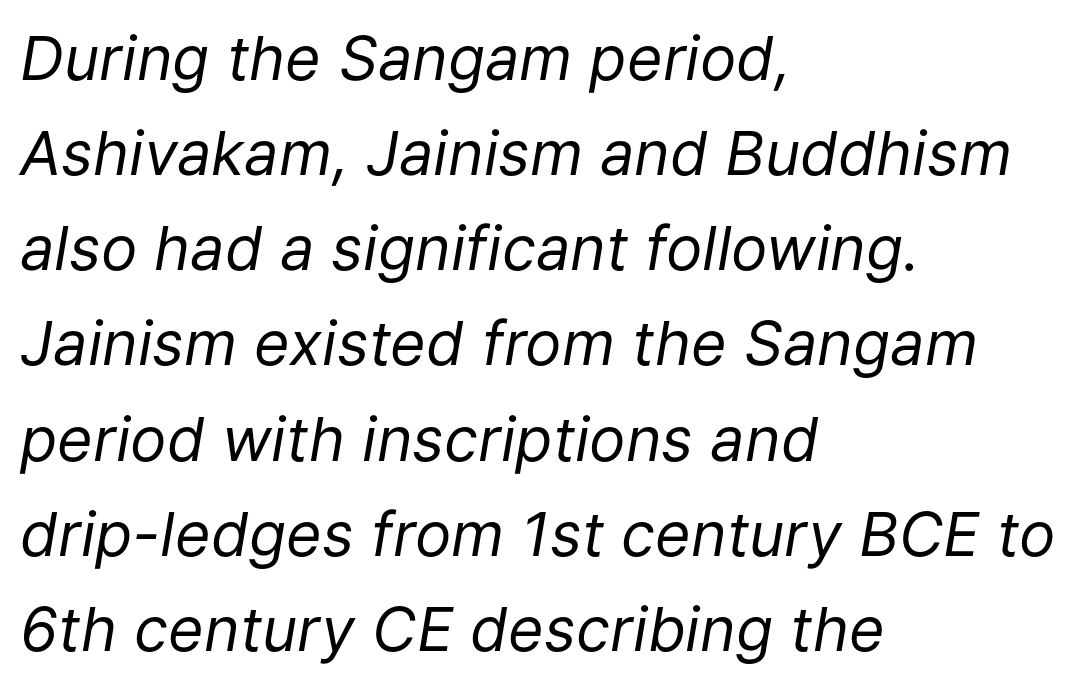
Q: Is the text bold? A: No.
Q: Is the text italic (slanted)? A: Yes, it leans right by about 9 degrees.
Q: Is the text underlined? A: No.
Q: How is the paragraph aligned? A: Left-aligned.
Q: Is the spacing between letters normal or unusually wide? A: Normal.
Q: Is the spacing between lines tight, normal or loose? A: Normal.
Q: Width (condensed, normal, or wide)? A: Normal.
Q: Stroke contrast? A: Low.
Q: x-height? A: Medium.
Q: Monospaced? A: No.
